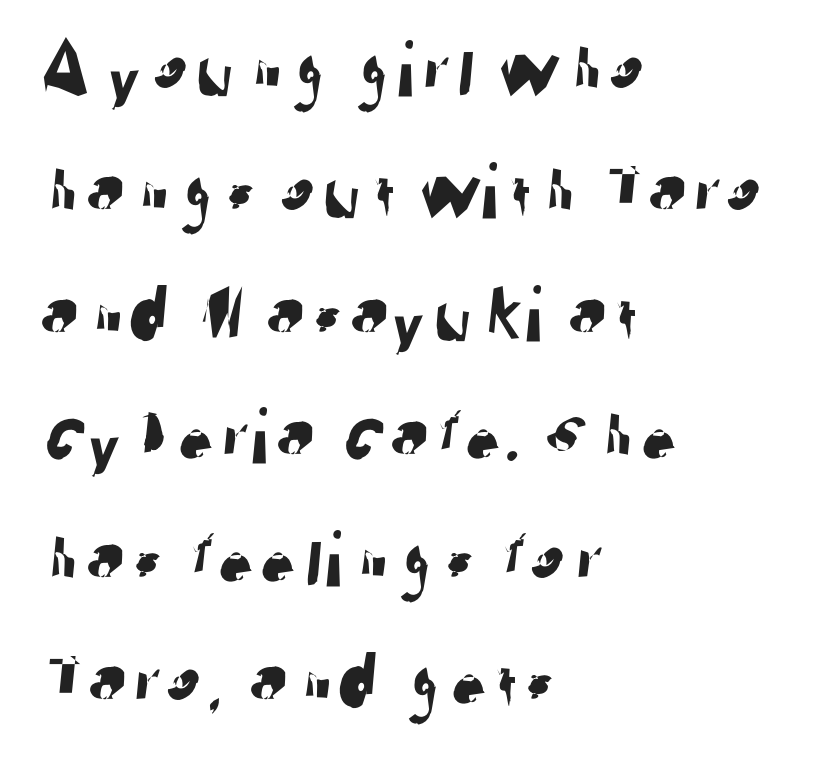
The gaps between neighbouring characters are ordinary and unremarkable. Do the characters align in a grid? No, the font is proportional. The characters display no serif detailing; their extremities are plain. A student would call this left alignment; a typographer would say flush left, rag right.
